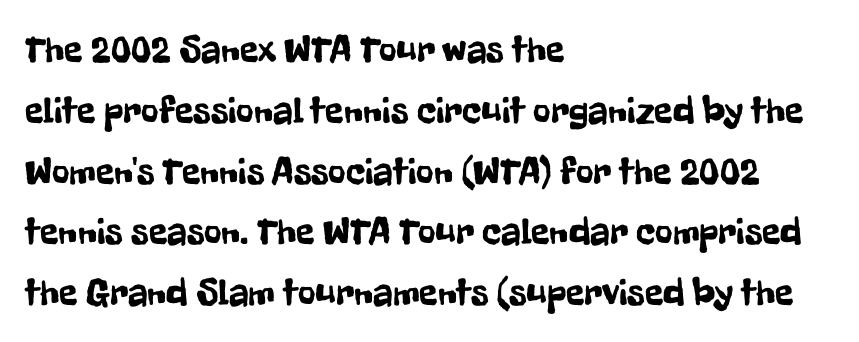
The specimen omits any rule beneath the text block's lines. If you measured baseline to baseline, you'd find a middling distance. Is this a fixed-width face? No — the glyphs have proportional, varying widths. Grotesque or geometric, the face here clearly has no serifs.
